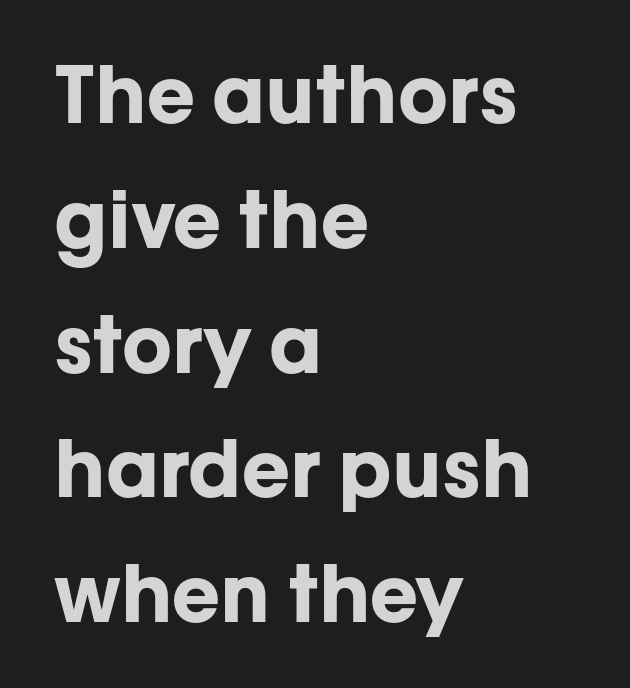
The image shows 79 px bold sans-serif type, upright; set left-aligned, normal line spacing (1.58x), normal letter spacing, not underlined; low stroke contrast and a medium x-height.
